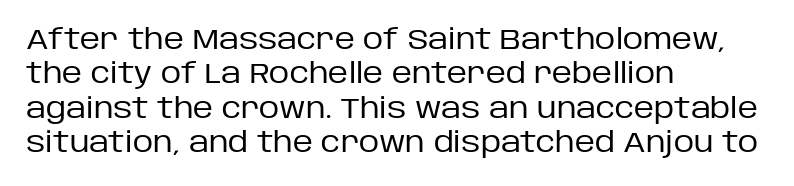
The image shows 28 px regular-weight sans-serif type, upright; set left-aligned, line spacing 1.23x, normal letter spacing, not underlined; low stroke contrast and a large x-height.
